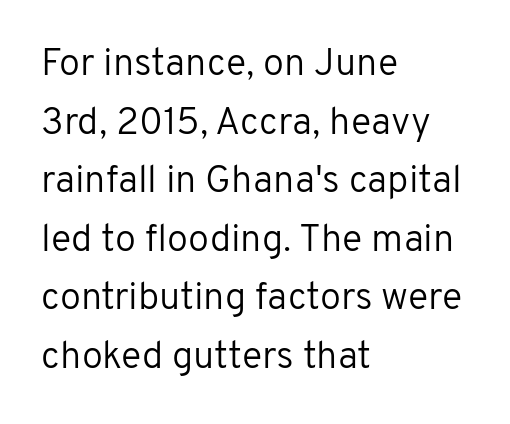
Is this a sans? Yes — the strokes have no serifs. Each letter keeps its own natural width here, so spacing adapts to shape. Unbolded letterforms with no extra heft. Every stem runs plumb, perpendicular to the baseline. The rendering keeps characters at their native spacing.
